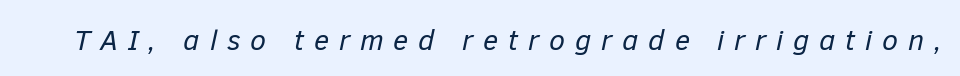
The image shows 29 px regular-weight type, italic (leaning right); set unusually wide letter spacing (+0.34 em), not underlined; low stroke contrast and a medium x-height.
